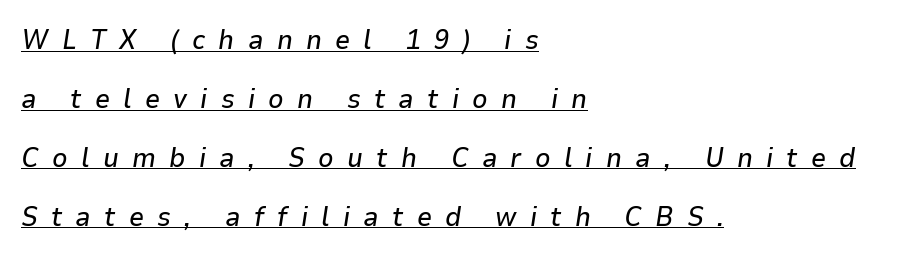
{"italic": "yes", "lean": "right", "slant_degrees": 9, "underline": "yes", "align": "left", "line_spacing": "loose", "line_spacing_ratio": 2.18, "letter_spacing": "wide", "letter_spacing_em": 0.49, "glyph_px": 27}
